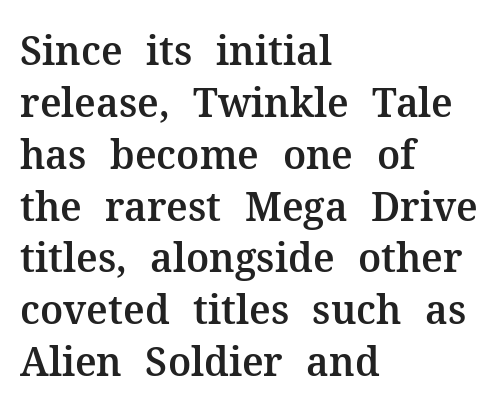
The specimen reads as upright at a glance. Regular leading. This sample has the flowing, uneven cadence of proportional lettering. Observe the serifs anchoring each vertical stroke in this sample. Words float on clear page, feet unadorned.
